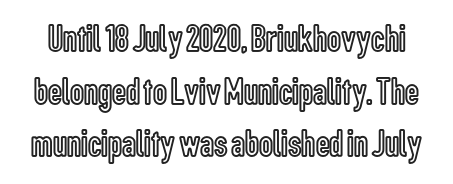
Posture: straight, roman, zero tilt. Leading matches the norm, producing a regular column. Caption: standard tracking, unaltered. Is this a fixed-width face? No — the glyphs have proportional, varying widths.
